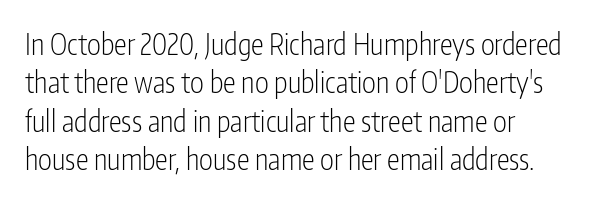
The image shows 29 px light, condensed sans-serif type, upright; set left-aligned, normal line spacing (1.32x), normal letter spacing, not underlined; low stroke contrast and a medium x-height.
